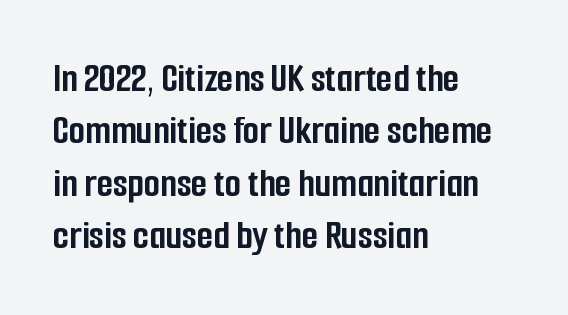
The image shows 42 px semibold, condensed sans-serif type, upright; set left-aligned, normal line spacing (1.25x), normal letter spacing, not underlined; low stroke contrast and a medium x-height.
